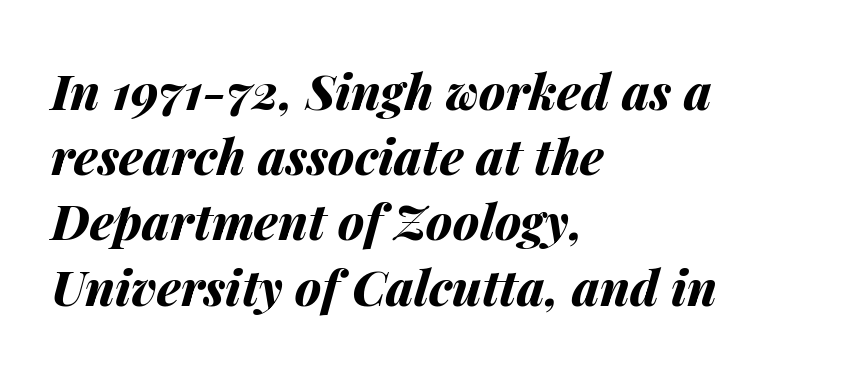
Character widths vary here, with narrow letters taking less room than wide ones. Strong, thick strokes mark this as bold type. Characters follow at the spacing the type designer built in. Baseline-to-baseline distance is the conventional proportion of letter height.
